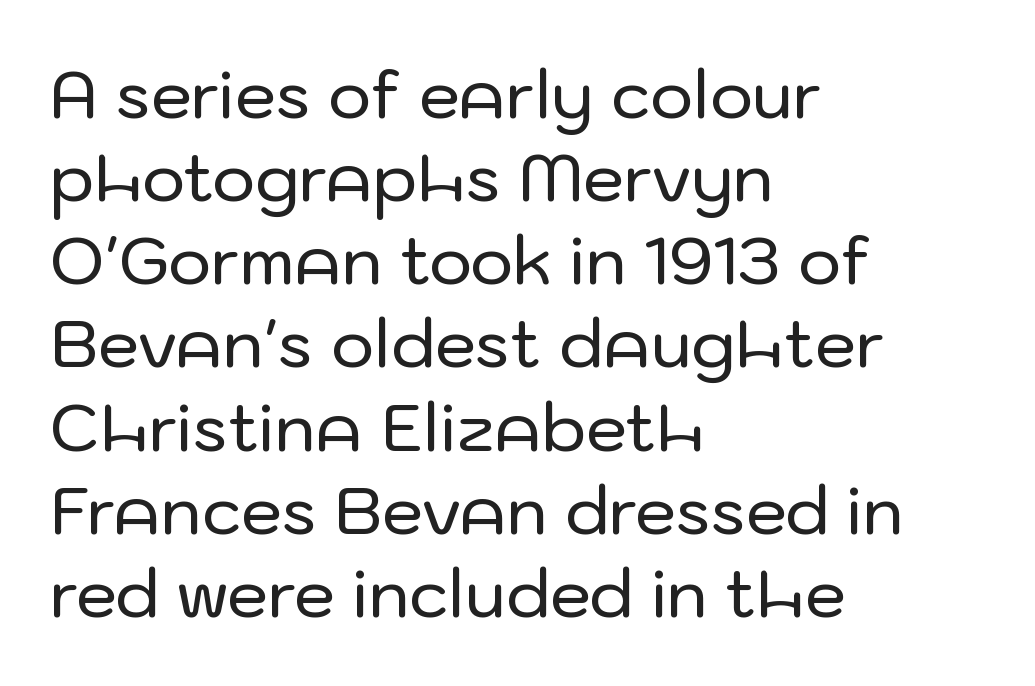
{"serif": "no", "italic": "no", "width": "normal", "stroke_contrast": "low", "x_height": "medium", "monospaced": "no", "underline": "no", "align": "left", "line_spacing": "normal", "line_spacing_ratio": 1.26, "letter_spacing": "normal", "letter_spacing_em": 0.0, "glyph_px": 66}
